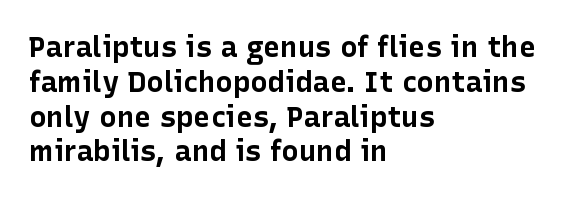
The lines are quadded left. A bare baseline throughout the passage. Caption: bold face, heavy strokes. Here the glyphs are tracked normally, forming tight word shapes.
